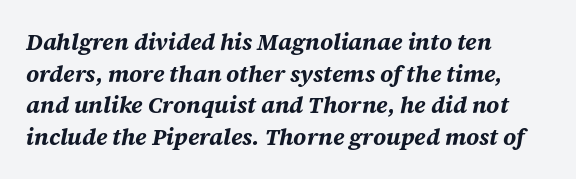
The lines are quadded left. A clean baseline with only descenders dipping below it. Compared with typical body copy, the letter spacing here is the same. Italic? Definitely — the glyphs are oblique. This block has exactly the height ordinary leading produces.
